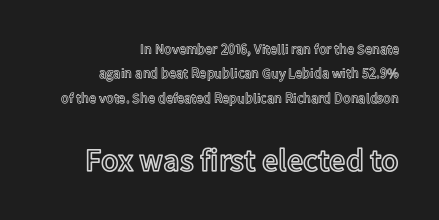
The image shows 32 px text type, upright; set right-aligned, line spacing 1.74x, normal letter spacing, not underlined; the second (bottom) block is 2.29x larger; a medium x-height.
